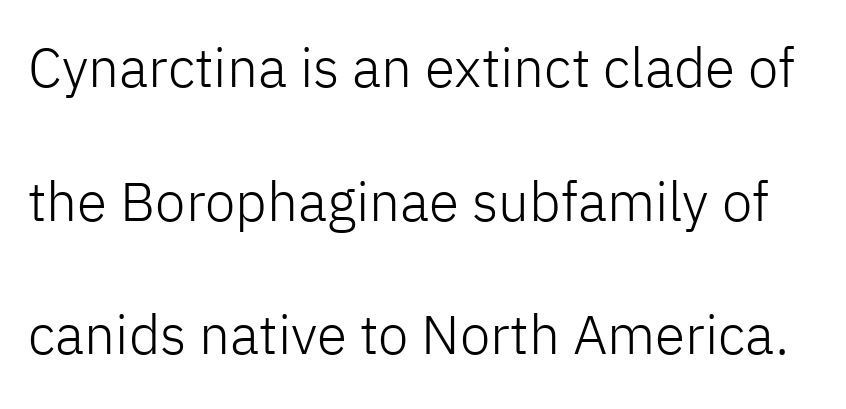
The image shows 55 px light sans-serif type, upright; set loose line spacing (2.43x), normal letter spacing, not underlined; low stroke contrast and a medium x-height.
